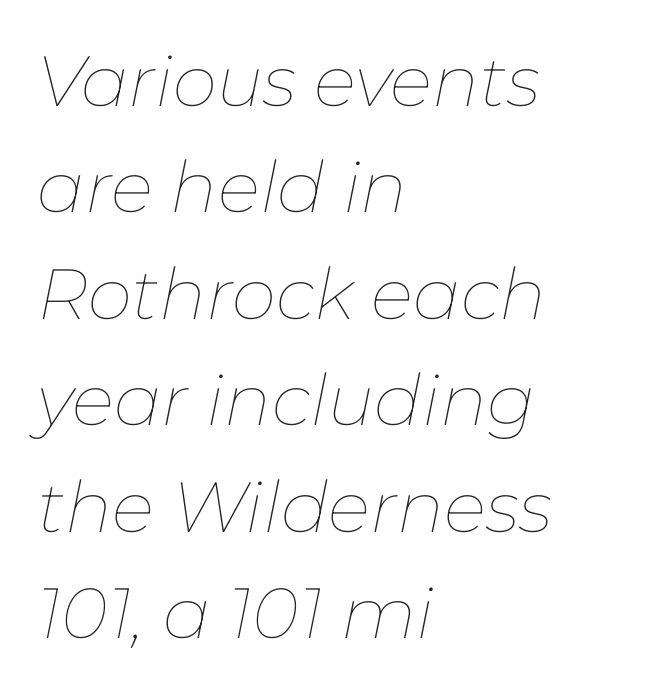
The image shows 71 px thin type, italic (leaning right); set left-aligned, normal line spacing (1.5x), normal letter spacing, not underlined; low stroke contrast and a medium x-height.
